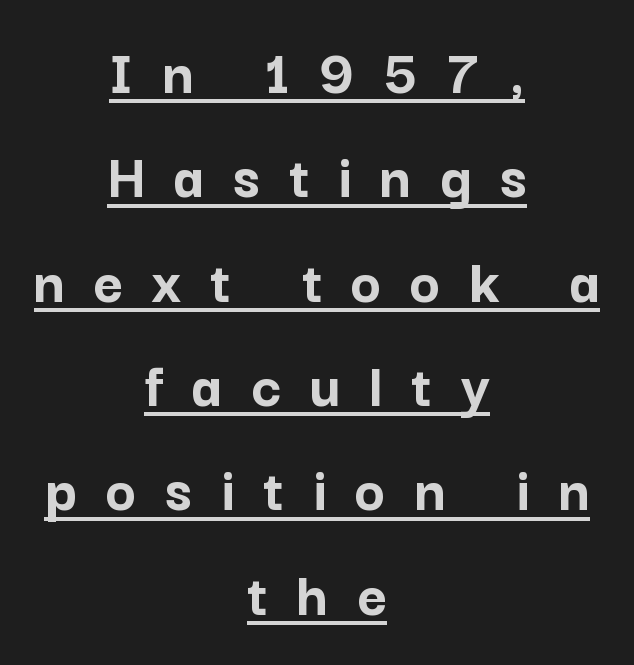
Q: Is the text bold? A: Yes.
Q: Is the text italic (slanted)? A: No, it is upright.
Q: Is the typeface a serif or a sans-serif typeface? A: Sans-serif.
Q: Is the text underlined? A: Yes.
Q: How is the paragraph aligned? A: Centered.
Q: Is the spacing between letters normal or unusually wide? A: Unusually wide.
Q: Is the spacing between lines tight, normal or loose? A: Normal.
Q: Width (condensed, normal, or wide)? A: Normal.
Q: Stroke contrast? A: Low.
Q: x-height? A: Medium.
Q: Monospaced? A: No.
